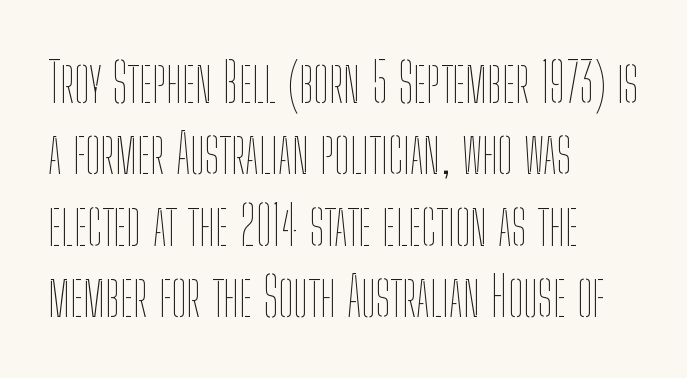
{"italic": "no", "bold": "no", "weight": "thin", "width": "condensed", "stroke_contrast": "low", "x_height": "medium", "monospaced": "no", "underline": "no", "align": "left", "line_spacing": "normal", "line_spacing_ratio": 1.3, "letter_spacing": "normal", "letter_spacing_em": 0.0, "glyph_px": 55}
